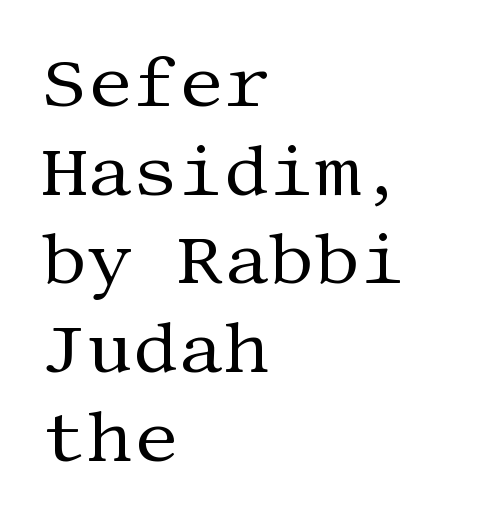
The image shows 71 px regular-weight serif type, upright; set left-aligned, normal line spacing (1.25x), normal letter spacing, not underlined; medium stroke contrast and a large x-height.
